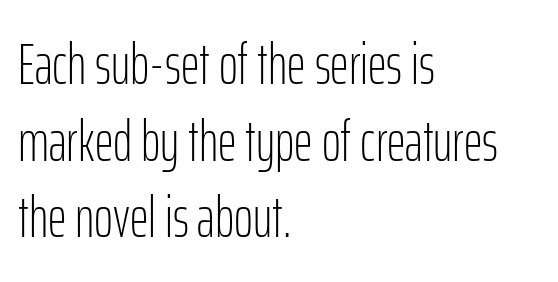
{"serif": "no", "italic": "no", "bold": "no", "weight": "light", "width": "condensed", "stroke_contrast": "low", "x_height": "medium", "monospaced": "no", "underline": "no", "align": "left", "line_spacing": "normal", "line_spacing_ratio": 1.32, "letter_spacing": "normal", "letter_spacing_em": 0.0, "glyph_px": 58}
